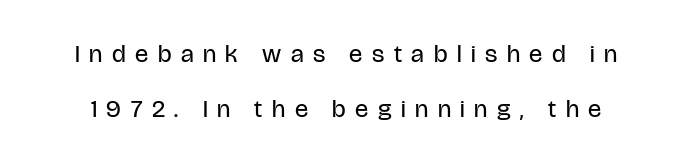
The image shows 25 px text type, upright; set loose line spacing (2.22x), unusually wide letter spacing (+0.38 em), not underlined.
